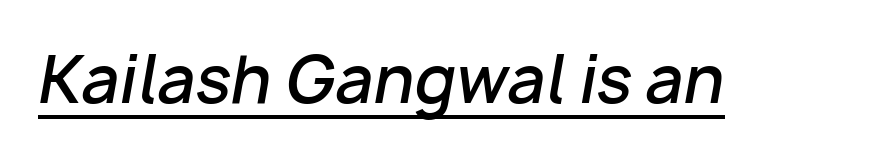
The typesetting leans somewhat heavy: a semibold. Looking at the ascenders, they clearly lean. The face used here appears with an underline applied. These lines are rendered in a variable-pitch font.
